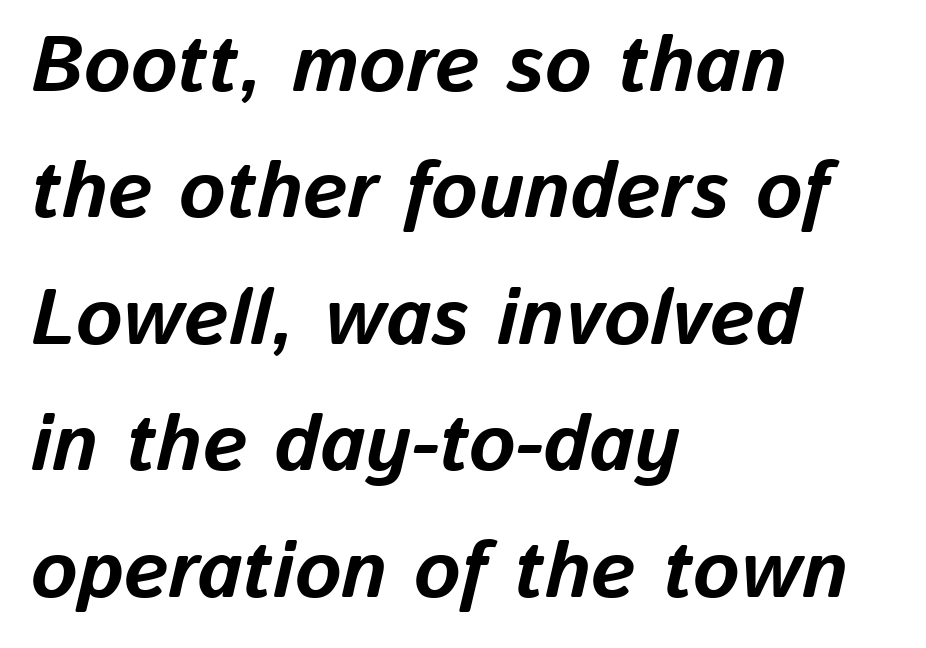
The image shows 79 px bold type, italic (leaning right); set left-aligned, normal line spacing (1.6x), normal letter spacing, not underlined; low stroke contrast and a medium x-height.
